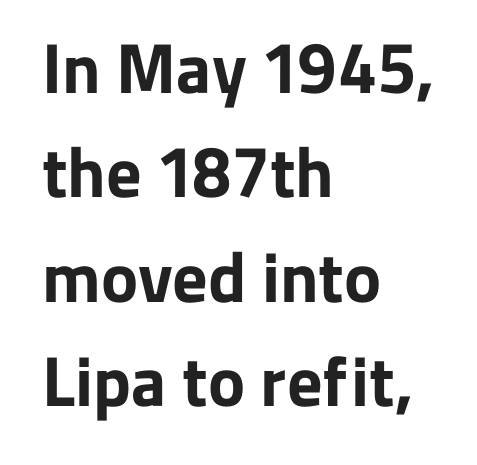
Stroke thickness is high; the sample reads as a true bold. Teacher's note: observe the even left margin — that is flush-left alignment. These lines are rendered in a variable-pitch font. Characters follow at the spacing the type designer built in. Upright lettering throughout.
